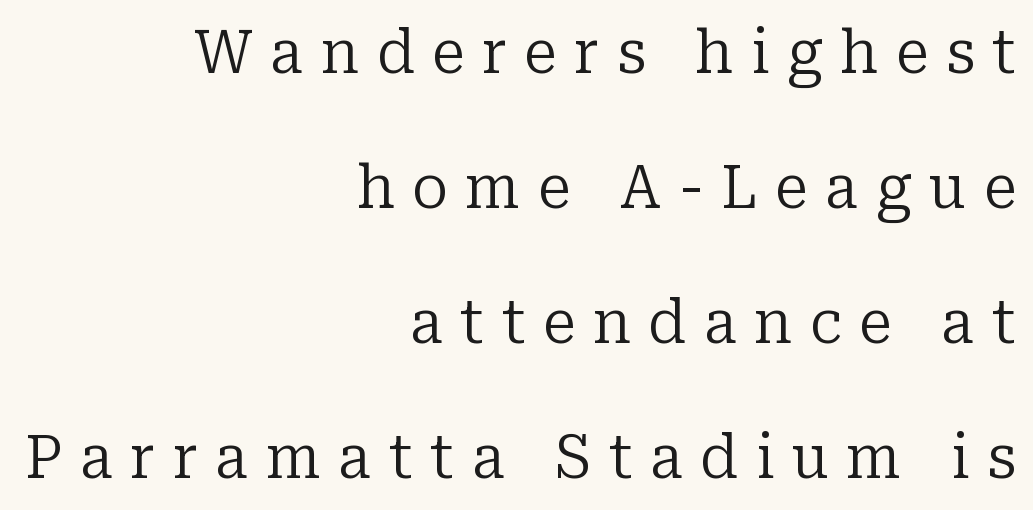
Display-style spreading of the glyphs; the letterfit is very open. Visually the block forms a straight wall on the right and a jagged coastline on the left. Compared with a typical body face, this is equally light or lighter still. A serif font was chosen for this passage.
